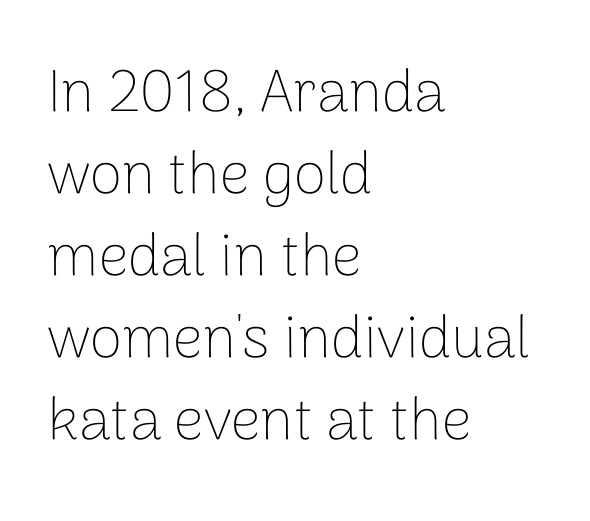
Looks like regular typesetting: each glyph gets only the width it needs. The strokes carry an ordinary text weight at most. A normal amount of white space separates one row of letters from the next. The lines in this sample share a left origin and differ only in where they stop. Any mark beneath the type? The region is blank. The typography opts for an upright posture over an oblique one.
